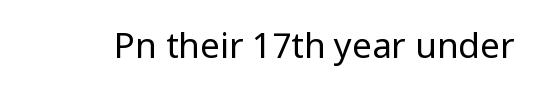
Rule under the text: the space is simply empty. Looks like regular typesetting: each glyph gets only the width it needs. Do the letters lean? They stand straight. Serifs: no, the terminals of the letterforms are clean. A quiet, ordinary-to-light weight characterises the typeface. Words appear dense and cohesive because spacing is normal.
